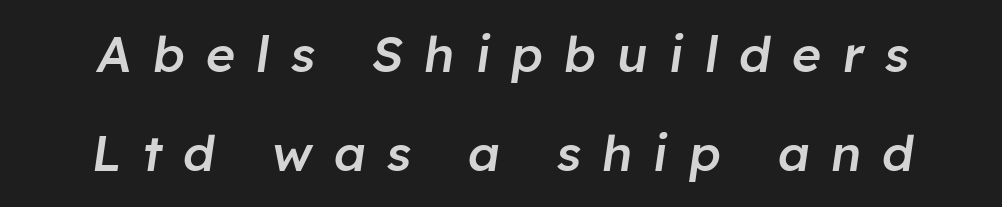
The image shows 50 px semibold type, italic (leaning right); set loose line spacing (1.99x), unusually wide letter spacing (+0.42 em), not underlined; low stroke contrast and a medium x-height.
